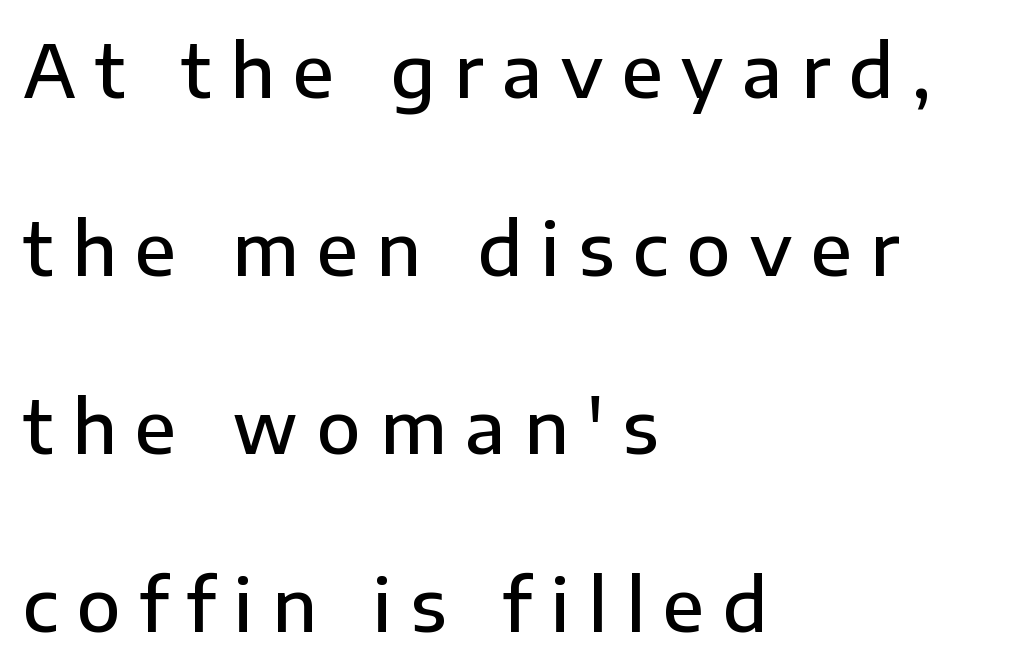
Q: Is the text bold? A: Semi-bold.
Q: Is the text italic (slanted)? A: No, it is upright.
Q: Is the typeface a serif or a sans-serif typeface? A: Sans-serif.
Q: Is the text underlined? A: No.
Q: How is the paragraph aligned? A: Left-aligned.
Q: Is the spacing between letters normal or unusually wide? A: Unusually wide.
Q: Is the spacing between lines tight, normal or loose? A: Loose.
Q: Width (condensed, normal, or wide)? A: Normal.
Q: Stroke contrast? A: Low.
Q: x-height? A: Medium.
Q: Monospaced? A: No.
